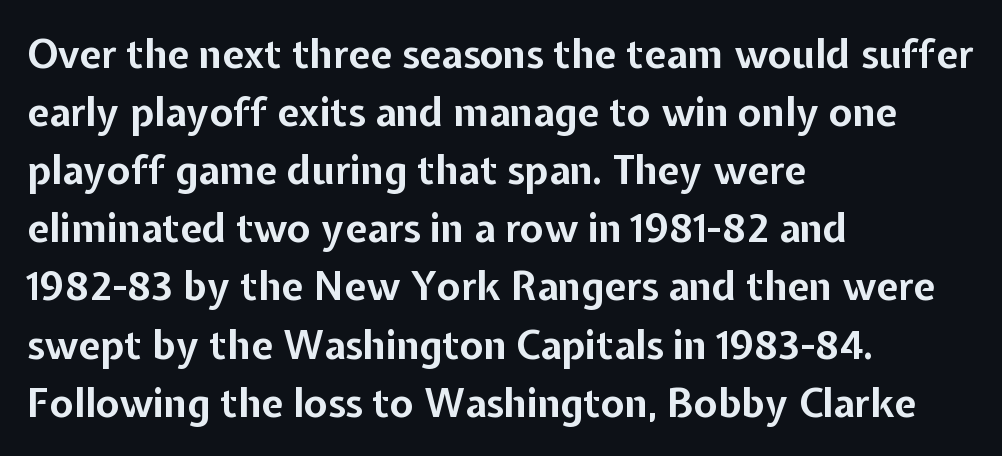
The image shows 39 px bold sans-serif type, upright; set left-aligned, normal line spacing (1.49x), normal letter spacing, not underlined; low stroke contrast and a medium x-height.
